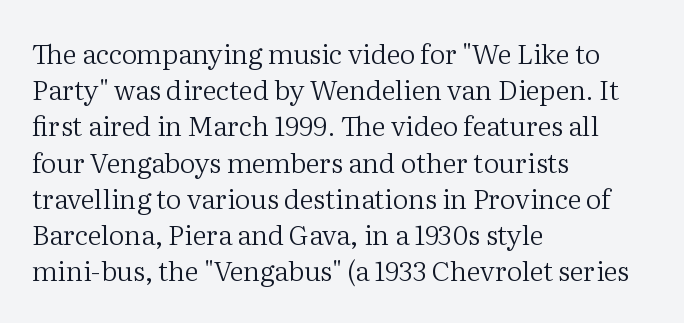
Q: Is the text bold? A: No.
Q: Is the text italic (slanted)? A: No, it is upright.
Q: Is the text underlined? A: No.
Q: How is the paragraph aligned? A: Left-aligned.
Q: Is the spacing between letters normal or unusually wide? A: Normal.
Q: Is the spacing between lines tight, normal or loose? A: Normal.
